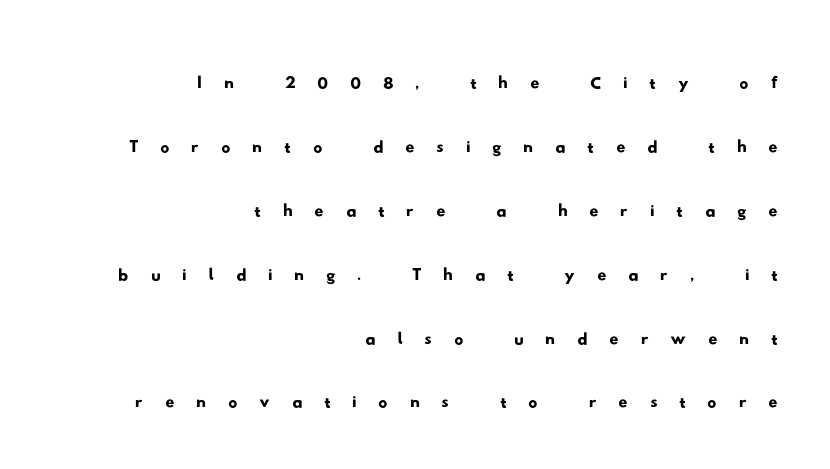
Q: Is the typeface a serif or a sans-serif typeface? A: Sans-serif.
Q: Is the text underlined? A: No.
Q: How is the paragraph aligned? A: Right-aligned.
Q: Is the spacing between letters normal or unusually wide? A: Unusually wide.
Q: Is the spacing between lines tight, normal or loose? A: Normal.
Q: Width (condensed, normal, or wide)? A: Wide.
Q: Stroke contrast? A: Low.
Q: x-height? A: Small.
Q: Monospaced? A: No.
